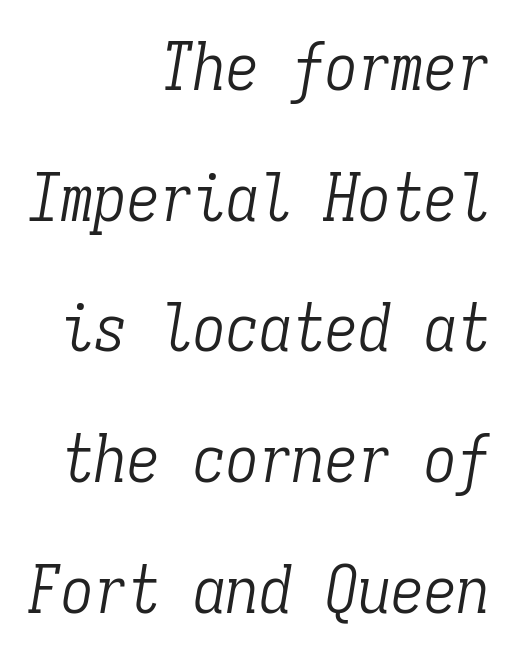
Q: Is the text bold? A: No.
Q: Is the text italic (slanted)? A: Yes, it leans right by about 9 degrees.
Q: Is the typeface a serif or a sans-serif typeface? A: Serif.
Q: Is the text underlined? A: No.
Q: How is the paragraph aligned? A: Right-aligned.
Q: Is the spacing between letters normal or unusually wide? A: Normal.
Q: Is the spacing between lines tight, normal or loose? A: Loose.
Q: Width (condensed, normal, or wide)? A: Condensed.
Q: Stroke contrast? A: Low.
Q: x-height? A: Medium.
Q: Monospaced? A: Yes.
